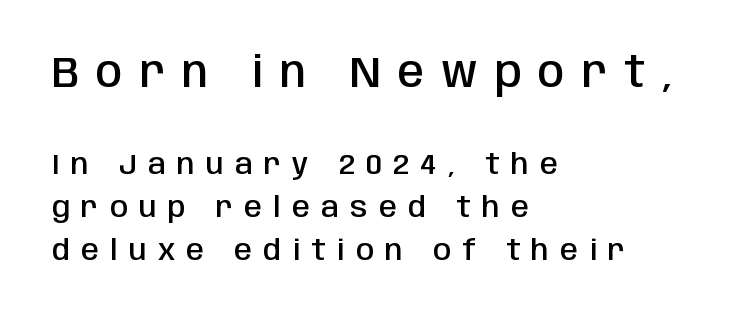
Q: Is the text bold? A: Semi-bold.
Q: Is the text italic (slanted)? A: No, it is upright.
Q: Is the typeface a serif or a sans-serif typeface? A: Sans-serif.
Q: Is the text underlined? A: No.
Q: How is the paragraph aligned? A: Left-aligned.
Q: Is the spacing between letters normal or unusually wide? A: Unusually wide.
Q: Is the spacing between lines tight, normal or loose? A: Normal.
Q: Which block of text is set in a larger size, the first (top) or the second (bottom)? A: The first (top) one.
Q: Width (condensed, normal, or wide)? A: Condensed.
Q: Stroke contrast? A: Low.
Q: x-height? A: Large.
Q: Monospaced? A: No.
